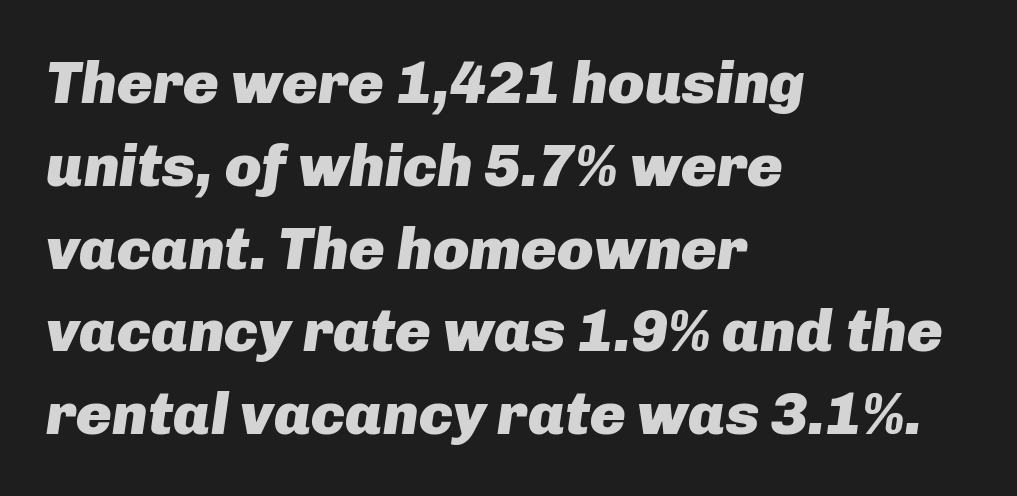
Q: Is the text bold? A: Yes.
Q: Is the text italic (slanted)? A: Yes, it leans right by about 8 degrees.
Q: Is the text underlined? A: No.
Q: How is the paragraph aligned? A: Left-aligned.
Q: Is the spacing between letters normal or unusually wide? A: Normal.
Q: Is the spacing between lines tight, normal or loose? A: Normal.
Q: Width (condensed, normal, or wide)? A: Normal.
Q: Stroke contrast? A: Low.
Q: x-height? A: Medium.
Q: Monospaced? A: No.
